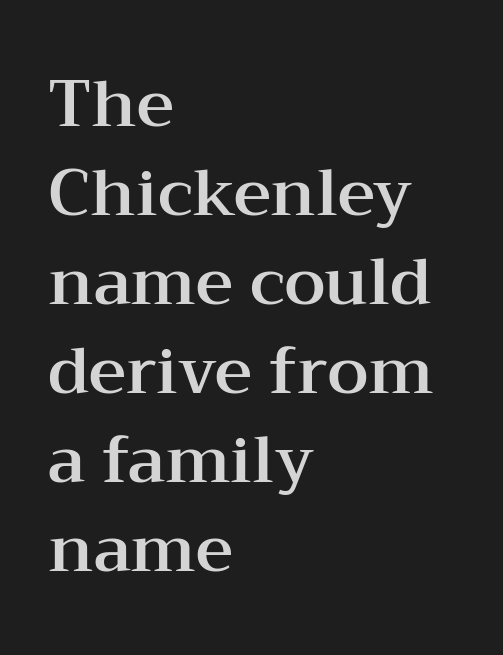
The passage shown is typeset with a serif family. You could call the tracking neutral — neither tight nor loose. The string is rendered with underlining switched off. Honestly, the row spacing looks completely unremarkable. The lines are quadded left. Do the characters align in a grid? No, the font is proportional.
